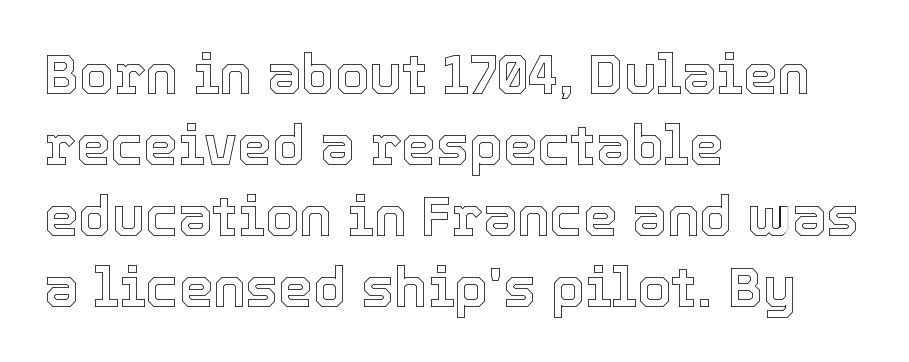
{"italic": "no", "width": "normal", "x_height": "medium", "monospaced": "no", "underline": "no", "align": "left", "line_spacing": "normal", "line_spacing_ratio": 1.29, "letter_spacing": "normal", "letter_spacing_em": 0.0, "glyph_px": 55}
